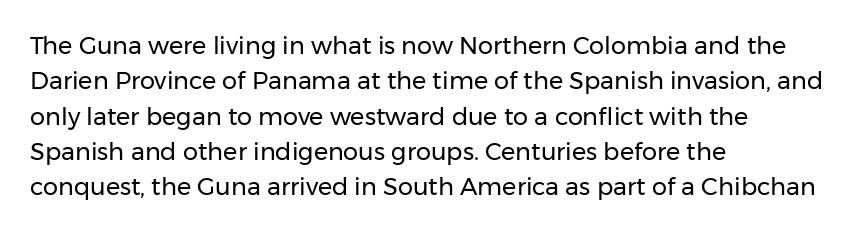
Q: Is the text bold? A: No.
Q: Is the text italic (slanted)? A: No, it is upright.
Q: Is the text underlined? A: No.
Q: How is the paragraph aligned? A: Left-aligned.
Q: Is the spacing between letters normal or unusually wide? A: Normal.
Q: Is the spacing between lines tight, normal or loose? A: Normal.
